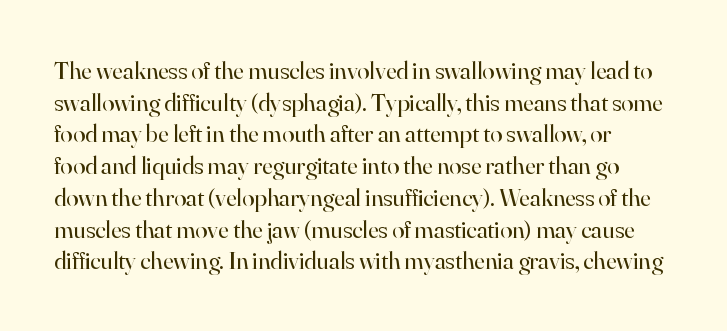
The image shows 25 px text type, upright; set normal line spacing (1.27x), normal letter spacing, not underlined.
